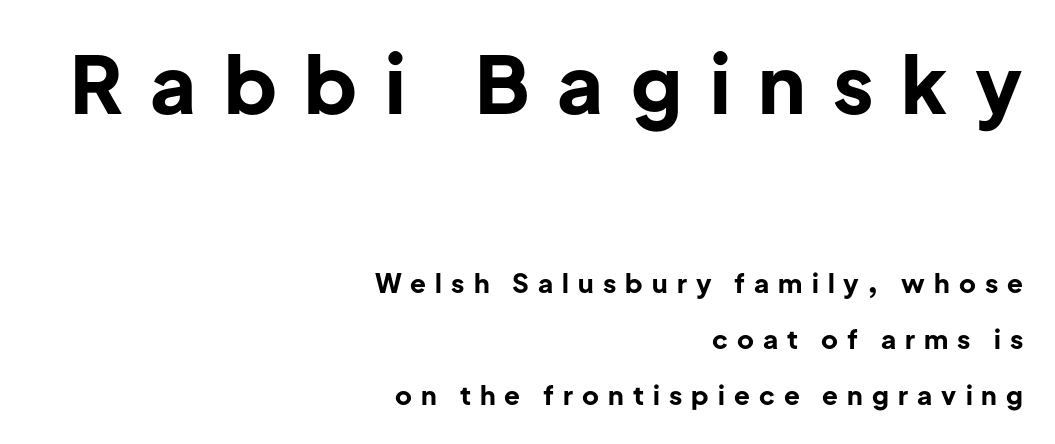
{"serif": "no", "italic": "no", "bold": "yes", "weight": "bold", "width": "normal", "stroke_contrast": "low", "x_height": "medium", "monospaced": "no", "underline": "no", "align": "right", "line_spacing": "loose", "line_spacing_ratio": 2.16, "letter_spacing": "wide", "letter_spacing_em": 0.35, "larger_block": "first", "size_ratio": 3.04, "glyph_px": 79}
